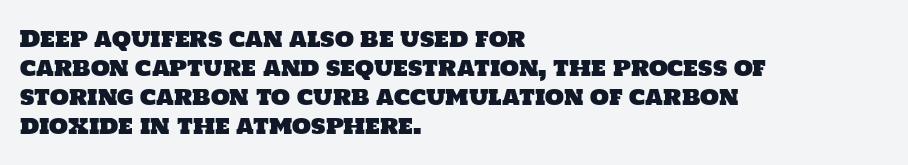
Q: Is the text underlined? A: No.
Q: How is the paragraph aligned? A: Left-aligned.
Q: Is the spacing between letters normal or unusually wide? A: Normal.
Q: Is the spacing between lines tight, normal or loose? A: Normal.
